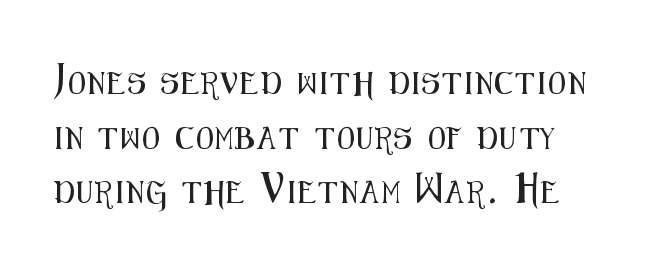
Q: Is the text italic (slanted)? A: No, it is upright.
Q: Is the text underlined? A: No.
Q: Is the spacing between lines tight, normal or loose? A: Loose.
